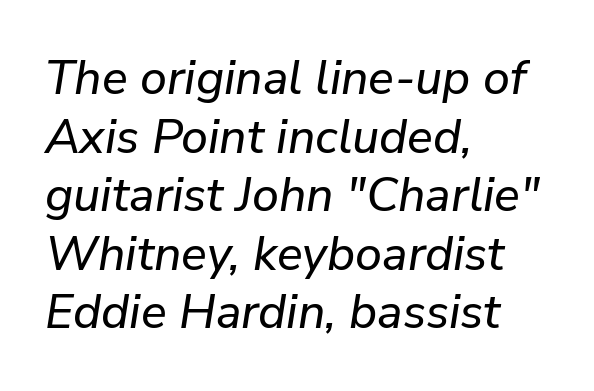
{"italic": "yes", "lean": "right", "slant_degrees": 9, "width": "normal", "stroke_contrast": "low", "x_height": "medium", "monospaced": "no", "underline": "no", "align": "left", "line_spacing_ratio": 1.22, "letter_spacing": "normal", "letter_spacing_em": 0.0, "glyph_px": 48}
